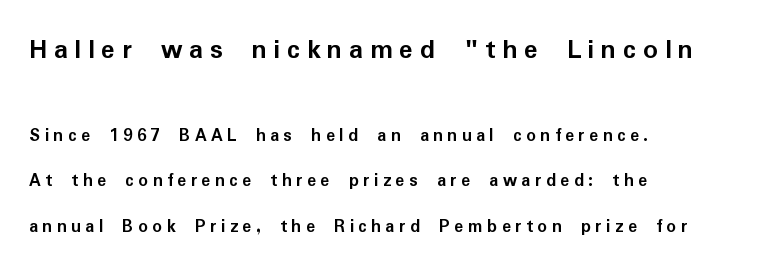
The baseline area is clear. The letters advance in unequal steps, a hallmark of proportional type. On the weight axis this lands at bold, roughly 700. A typesetter would call this leading open, well beyond the default.
